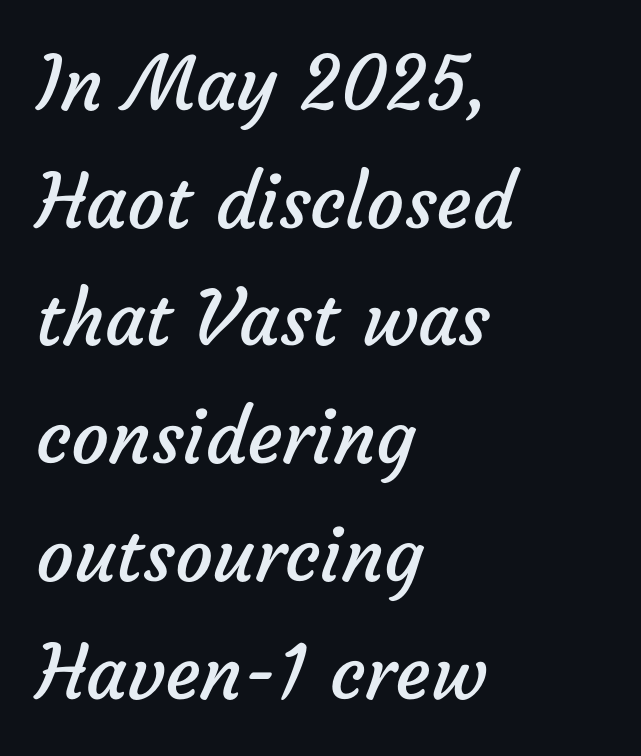
The image shows 75 px regular-weight sans-serif type; set left-aligned, normal line spacing (1.57x), normal letter spacing, not underlined; low stroke contrast and a medium x-height.
